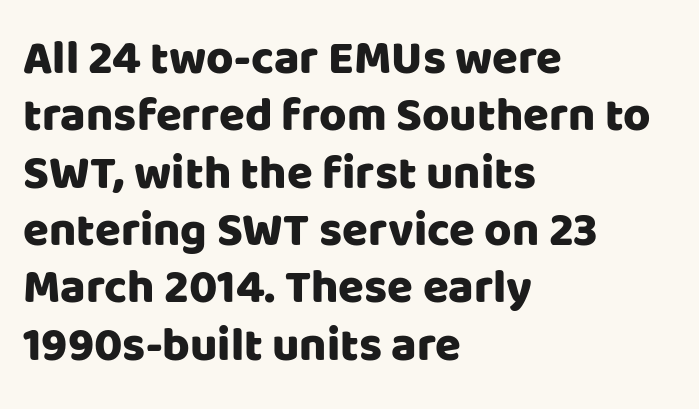
Ordinary non-slanted type is in use. What kind of face is this? One without serifs — a sans. A classic flush-left, rag-right setting is used for this passage. Underlining? Definitely not there. Nothing unusual about the tracking: characters are spaced as the font intends.
